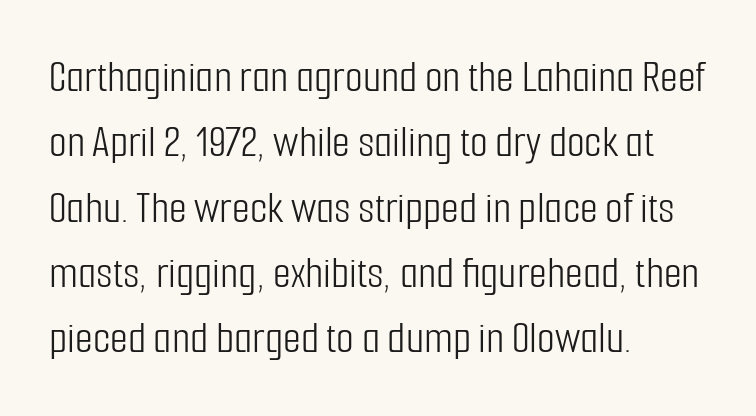
You can tell it's not italic because the verticals are truly vertical. Notice how descenders clear the ascenders below comfortably — that's standard leading. Stem width sits at or under what a default text font uses. One-word summary of the alignment: left. No word sits above an underline.
